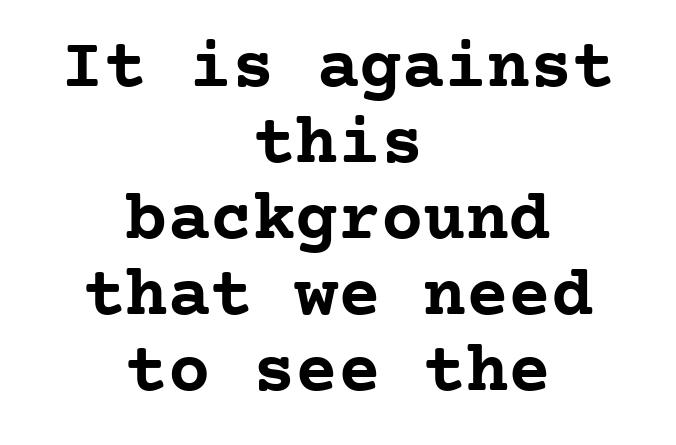
Q: Is the text bold? A: Yes.
Q: Is the text italic (slanted)? A: No, it is upright.
Q: Is the typeface a serif or a sans-serif typeface? A: Serif.
Q: Is the text underlined? A: No.
Q: How is the paragraph aligned? A: Centered.
Q: Is the spacing between letters normal or unusually wide? A: Normal.
Q: Is the spacing between lines tight, normal or loose? A: Tight.
Q: Width (condensed, normal, or wide)? A: Normal.
Q: Stroke contrast? A: Low.
Q: x-height? A: Medium.
